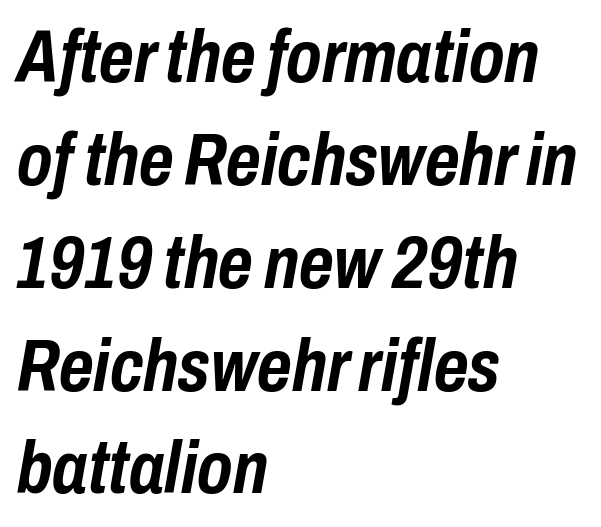
Notice how the stems are inclined rather than vertical — that's the hallmark of italics. The specimen omits any rule beneath the text block's lines. This sample keeps an unexceptional amount of space between lines. Strokes here are thick enough to call this a true bold. Looks like regular typesetting: each glyph gets only the width it needs.
